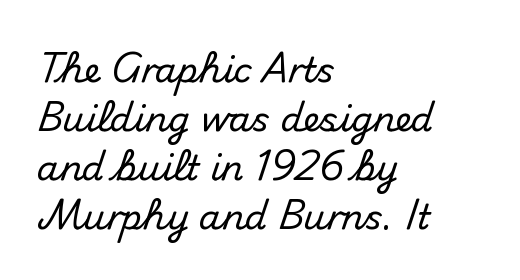
Standard letterfit; no display-style spreading of the glyphs. Notice how descenders clear the ascenders below comfortably — that's standard leading. Where is the straight margin? On the left. These lines are composed in type without serifs. Nobody drew a line under any word here.
